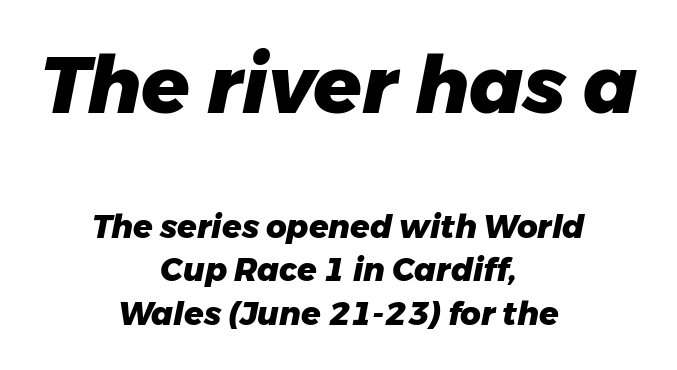
Q: Is the text bold? A: Yes.
Q: Is the text italic (slanted)? A: Yes, it leans right by about 11 degrees.
Q: Is the text underlined? A: No.
Q: How is the paragraph aligned? A: Centered.
Q: Is the spacing between letters normal or unusually wide? A: Normal.
Q: Is the spacing between lines tight, normal or loose? A: Normal.
Q: Which block of text is set in a larger size, the first (top) or the second (bottom)? A: The first (top) one.
Q: Width (condensed, normal, or wide)? A: Normal.
Q: Stroke contrast? A: Low.
Q: x-height? A: Medium.
Q: Monospaced? A: No.
